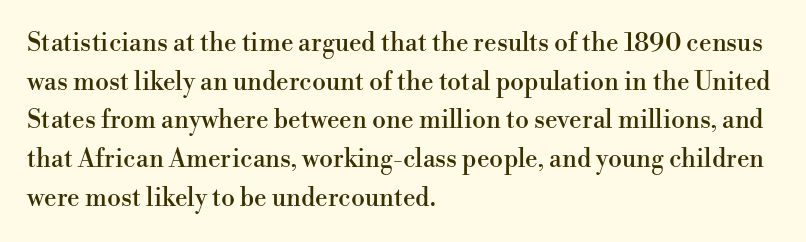
Inter-character spacing is left at the font's built-in metrics. Quick note: underline off. Horizontal alignment here is leftward, the default for most running prose. Posture: vertical. Line spacing here is normal.
